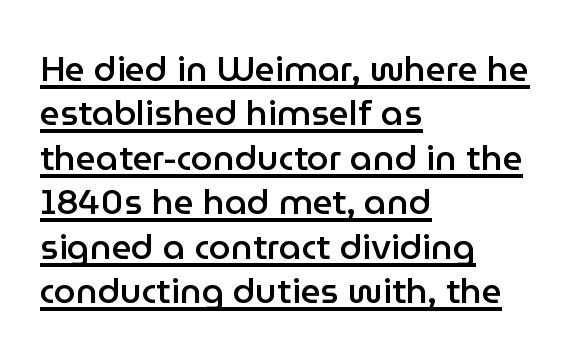
Q: Is the text bold? A: Semi-bold.
Q: Is the text italic (slanted)? A: No, it is upright.
Q: Is the typeface a serif or a sans-serif typeface? A: Sans-serif.
Q: Is the text underlined? A: Yes.
Q: How is the paragraph aligned? A: Left-aligned.
Q: Is the spacing between letters normal or unusually wide? A: Normal.
Q: Is the spacing between lines tight, normal or loose? A: Normal.
Q: Width (condensed, normal, or wide)? A: Normal.
Q: Stroke contrast? A: Low.
Q: x-height? A: Medium.
Q: Monospaced? A: No.
